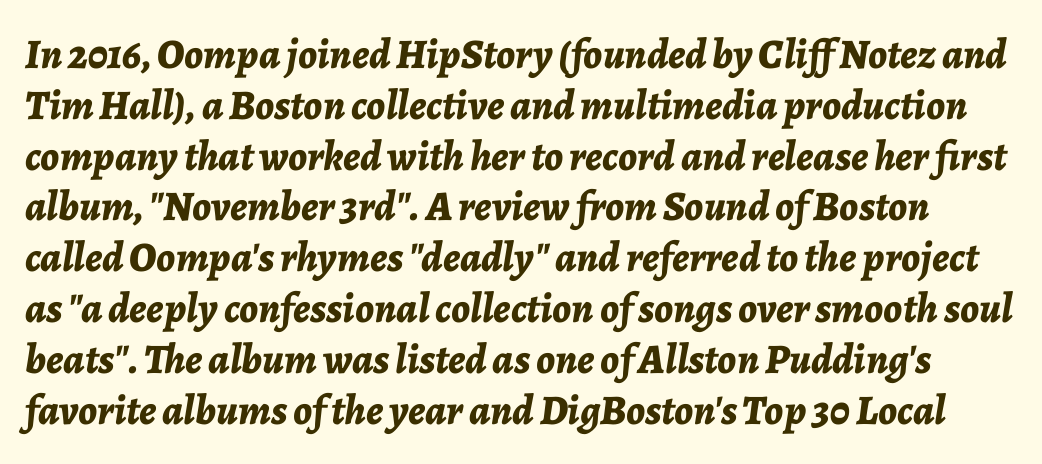
This sample uses an oblique cut, with every glyph tilted off the vertical. Honestly, there is no underline to notice here at all. The face used here is rendered with its standard letterfit. Heavy-handed strokes throughout: this text is bold. This sample has the flowing, uneven cadence of proportional lettering.
